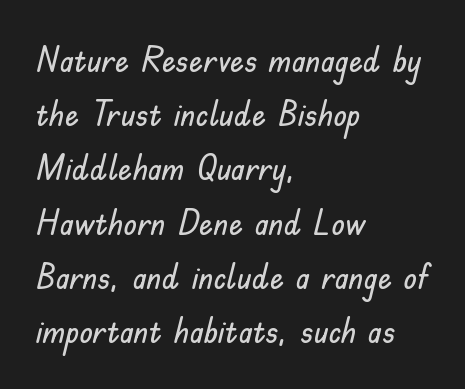
Q: Is the text italic (slanted)? A: Yes.
Q: Is the typeface a serif or a sans-serif typeface? A: Sans-serif.
Q: Is the text underlined? A: No.
Q: How is the paragraph aligned? A: Left-aligned.
Q: Is the spacing between letters normal or unusually wide? A: Normal.
Q: Is the spacing between lines tight, normal or loose? A: Normal.
Q: Width (condensed, normal, or wide)? A: Normal.
Q: Stroke contrast? A: Low.
Q: x-height? A: Small.
Q: Monospaced? A: No.
